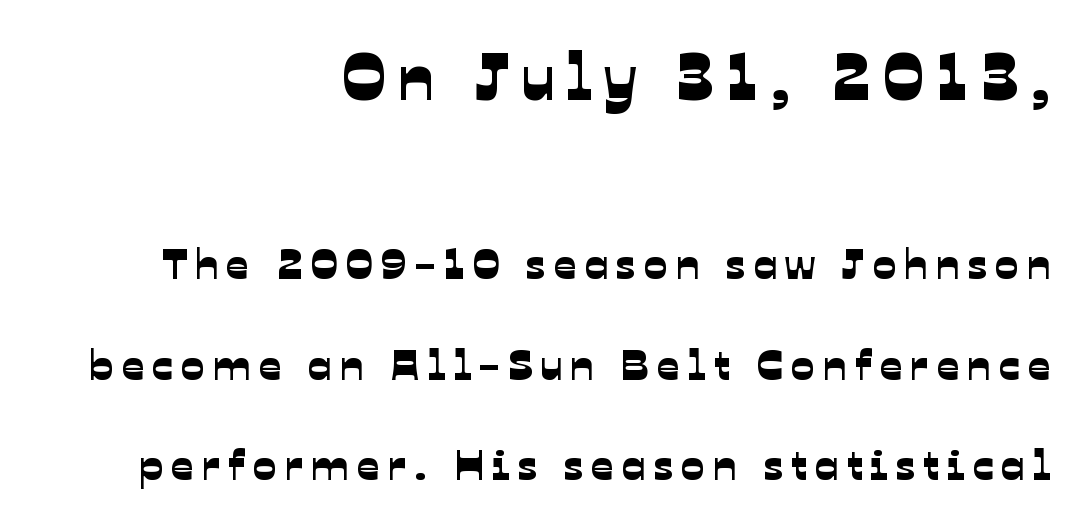
{"serif": "no", "width": "normal", "stroke_contrast": "low", "x_height": "medium", "monospaced": "no", "underline": "no", "align": "right", "line_spacing": "loose", "line_spacing_ratio": 2.29, "larger_block": "first", "size_ratio": 1.5, "glyph_px": 66}
